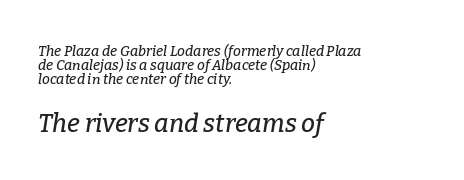
There's an unmistakable incline to the writing here. The rendering enlarges the type as you move from the upper chunk to the lower. The typesetter chose a ragged-right arrangement here. Underlining? Definitely not there. Spacing between characters is what you'd get straight out of the box.
